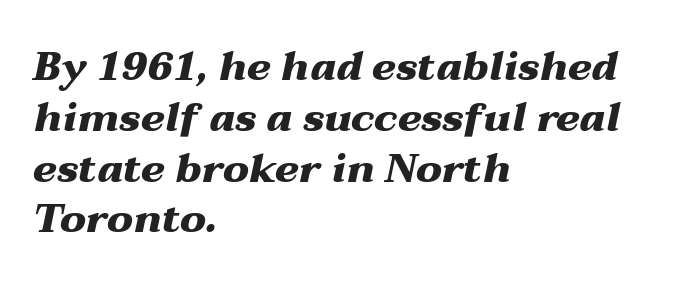
The image shows 40 px heavy, wide type, italic (leaning right); set left-aligned, normal line spacing (1.27x), normal letter spacing, not underlined; medium stroke contrast and a medium x-height.
